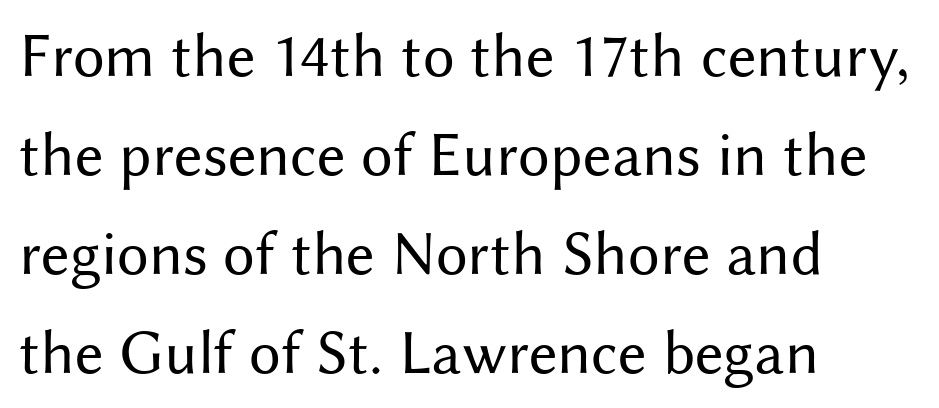
The image shows 63 px regular-weight sans-serif type, upright; set left-aligned, normal line spacing (1.57x), normal letter spacing, not underlined; medium stroke contrast and a medium x-height.
